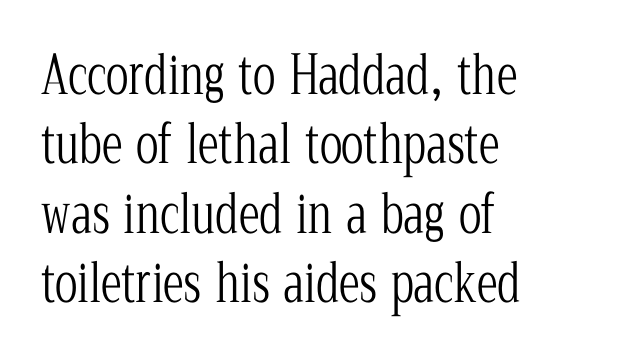
The image shows 53 px light, condensed serif type, upright; set left-aligned, normal line spacing (1.31x), normal letter spacing, not underlined; low stroke contrast and a medium x-height.
